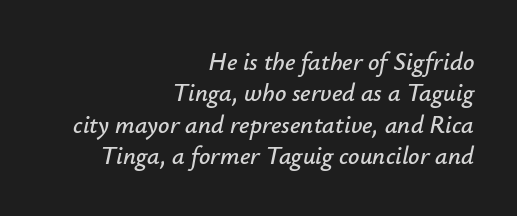
Q: Is the text italic (slanted)? A: Yes, it leans right by about 12 degrees.
Q: Is the text underlined? A: No.
Q: How is the paragraph aligned? A: Right-aligned.
Q: Is the spacing between letters normal or unusually wide? A: Normal.
Q: Is the spacing between lines tight, normal or loose? A: Normal.
